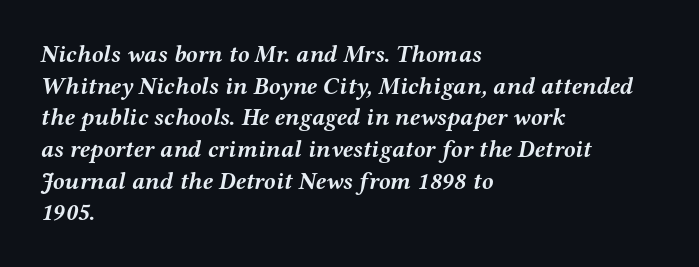
{"italic": "yes", "lean": "right", "slant_degrees": 12, "bold": "yes", "underline": "no", "align": "left", "line_spacing": "normal", "line_spacing_ratio": 1.32, "letter_spacing": "normal", "letter_spacing_em": 0.0, "glyph_px": 24}
